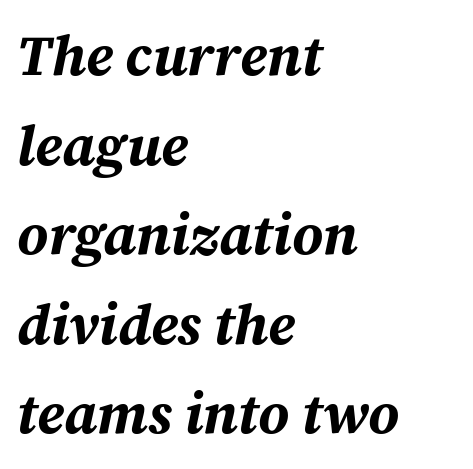
{"italic": "yes", "lean": "right", "slant_degrees": 12, "bold": "yes", "weight": "bold", "width": "normal", "stroke_contrast": "medium", "x_height": "medium", "monospaced": "no", "underline": "no", "align": "left", "line_spacing": "normal", "line_spacing_ratio": 1.6, "letter_spacing": "normal", "letter_spacing_em": 0.0, "glyph_px": 56}
